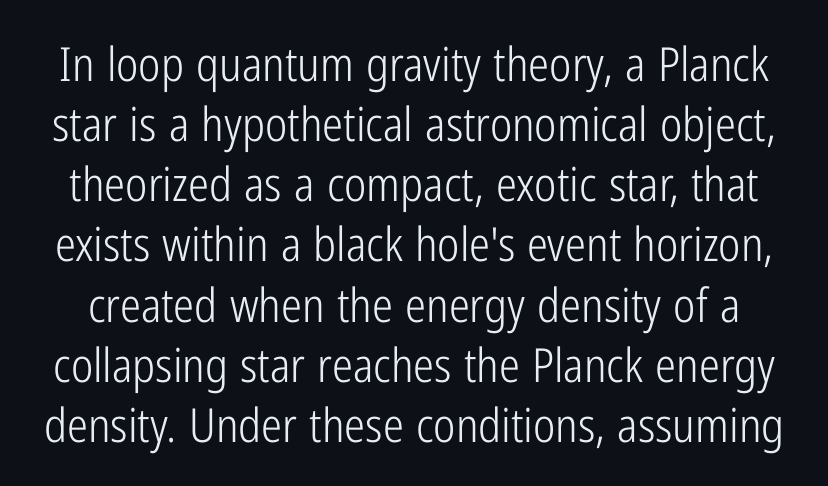
The image shows 47 px light, condensed sans-serif type, upright; set normal line spacing (1.28x), normal letter spacing, not underlined; low stroke contrast and a medium x-height.
